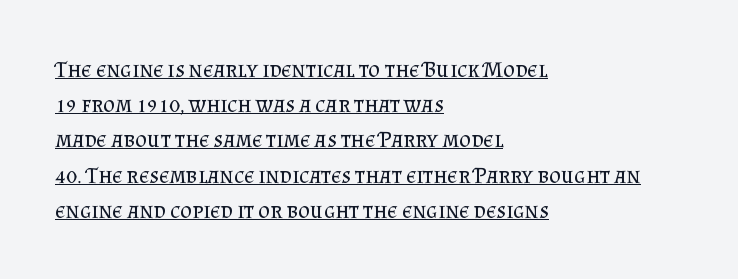
Q: Is the text bold? A: No.
Q: Is the text italic (slanted)? A: No, it is upright.
Q: Is the text underlined? A: Yes.
Q: How is the paragraph aligned? A: Left-aligned.
Q: Is the spacing between letters normal or unusually wide? A: Normal.
Q: Is the spacing between lines tight, normal or loose? A: Normal.
